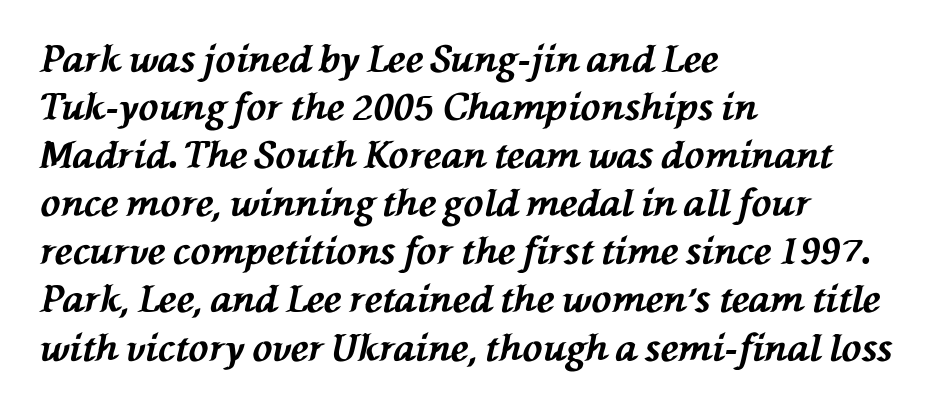
{"italic": "yes", "lean": "left", "slant_degrees": 76, "bold": "yes", "weight": "bold", "width": "normal", "stroke_contrast": "medium", "x_height": "medium", "monospaced": "no", "underline": "no", "align": "left", "line_spacing": "normal", "line_spacing_ratio": 1.3, "letter_spacing": "normal", "letter_spacing_em": 0.0, "glyph_px": 37}
